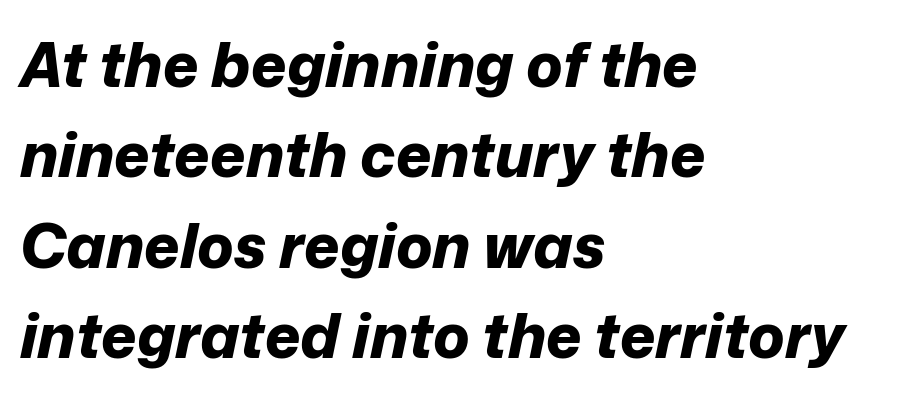
Q: Is the text bold? A: Yes.
Q: Is the text italic (slanted)? A: Yes, it leans right by about 12 degrees.
Q: Is the text underlined? A: No.
Q: How is the paragraph aligned? A: Left-aligned.
Q: Is the spacing between letters normal or unusually wide? A: Normal.
Q: Is the spacing between lines tight, normal or loose? A: Normal.
Q: Width (condensed, normal, or wide)? A: Normal.
Q: Stroke contrast? A: Low.
Q: x-height? A: Medium.
Q: Monospaced? A: No.
